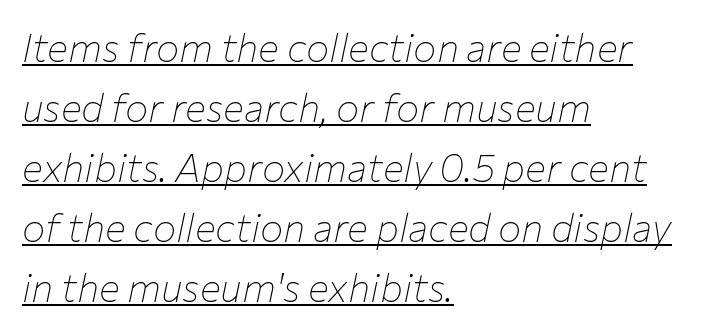
Observe the lean: these are italic letterforms. Is this a fixed-width face? No — the glyphs have proportional, varying widths. The paragraph has a hard left edge and a soft right edge. The sample's only ornament is a line tracing under the words.
